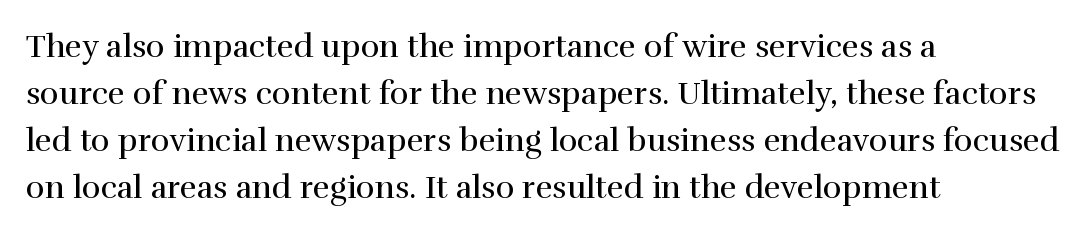
{"serif": "yes", "italic": "no", "bold": "no", "weight": "regular", "width": "normal", "x_height": "medium", "monospaced": "no", "underline": "no", "align": "left", "line_spacing": "normal", "line_spacing_ratio": 1.47, "letter_spacing": "normal", "letter_spacing_em": 0.0, "glyph_px": 32}
